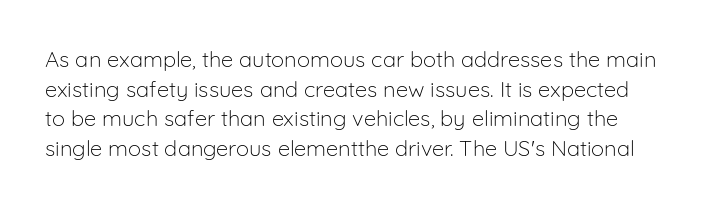
Unmarked baselines from the first word to the last. The designer left line spacing at the default. The rendering anchors every line to the left-hand side. The gaps between neighbouring characters are ordinary and unremarkable. The type sits square on the baseline with zero lean.
